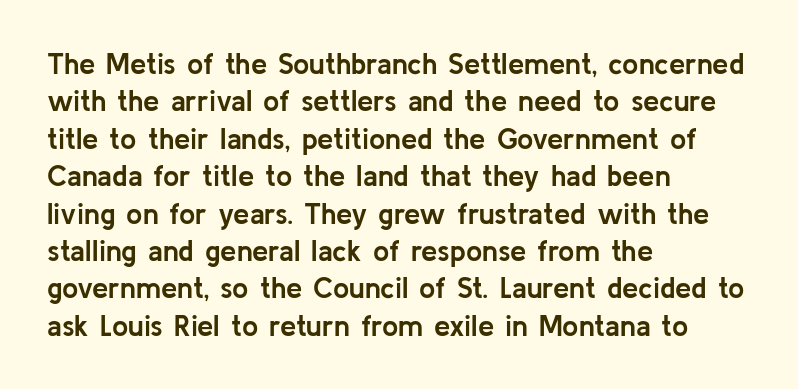
Q: Is the text bold? A: Yes.
Q: Is the text italic (slanted)? A: No, it is upright.
Q: Is the typeface a serif or a sans-serif typeface? A: Sans-serif.
Q: Is the text underlined? A: No.
Q: How is the paragraph aligned? A: Left-aligned.
Q: Is the spacing between letters normal or unusually wide? A: Normal.
Q: Is the spacing between lines tight, normal or loose? A: Normal.
Q: Width (condensed, normal, or wide)? A: Normal.
Q: Stroke contrast? A: Low.
Q: x-height? A: Medium.
Q: Monospaced? A: No.
